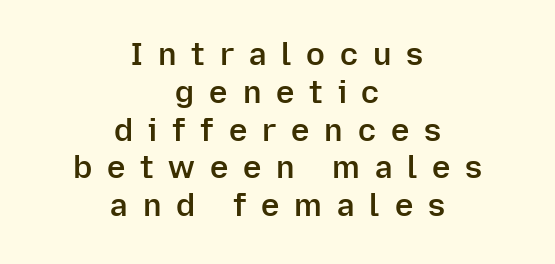
Q: Is the text bold? A: Semi-bold.
Q: Is the text italic (slanted)? A: No, it is upright.
Q: Is the typeface a serif or a sans-serif typeface? A: Sans-serif.
Q: Is the text underlined? A: No.
Q: How is the paragraph aligned? A: Centered.
Q: Is the spacing between letters normal or unusually wide? A: Unusually wide.
Q: Width (condensed, normal, or wide)? A: Normal.
Q: Stroke contrast? A: Low.
Q: x-height? A: Medium.
Q: Monospaced? A: No.
